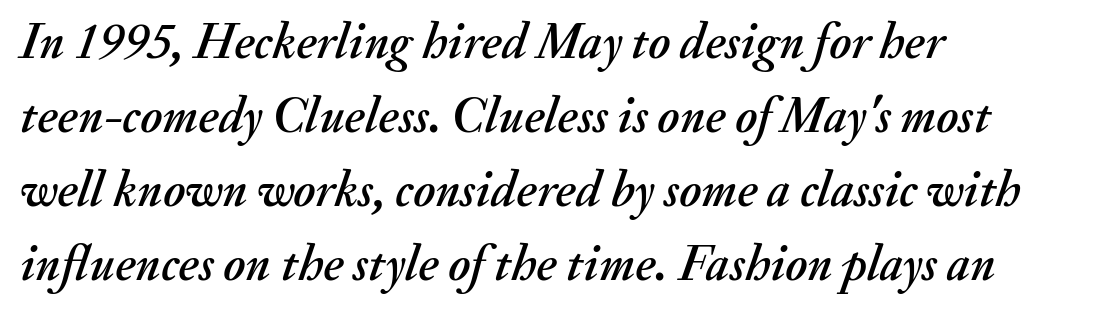
The image shows 50 px text type, italic (leaning right); set left-aligned, normal line spacing (1.48x), normal letter spacing, not underlined; medium stroke contrast and a small x-height.
